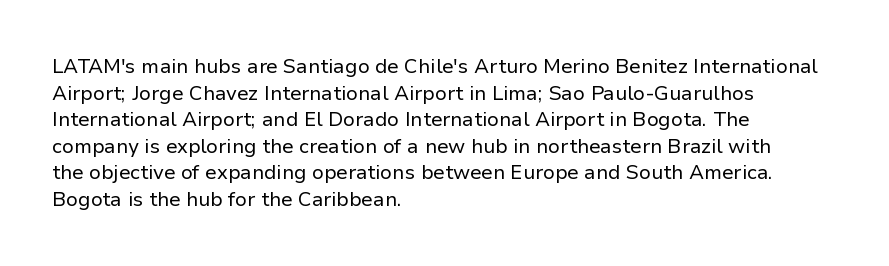
{"italic": "no", "bold": "no", "underline": "no", "align": "left", "line_spacing": "normal", "line_spacing_ratio": 1.33, "letter_spacing": "normal", "letter_spacing_em": 0.0, "glyph_px": 20}
